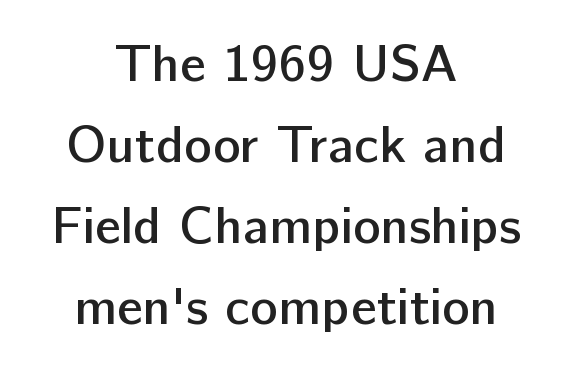
{"serif": "no", "italic": "no", "bold": "semi", "weight": "semibold", "width": "normal", "stroke_contrast": "low", "x_height": "medium", "monospaced": "no", "underline": "no", "align": "center", "line_spacing": "normal", "line_spacing_ratio": 1.56, "letter_spacing": "normal", "letter_spacing_em": 0.0, "glyph_px": 52}
